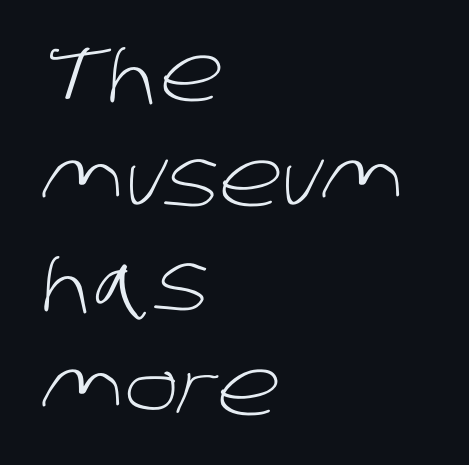
The image shows 78 px light sans-serif type; set left-aligned, normal line spacing (1.34x), normal letter spacing, not underlined; low stroke contrast and a large x-height.
